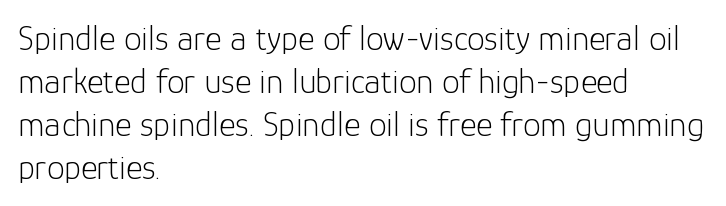
Honestly, the letter spacing is just normal — you wouldn't notice it. Rule under the text: the space is simply empty. Horizontally, the lines are justified to the leading edge only. In terms of letterform style, serifs are entirely absent. Character widths vary here, with narrow letters taking less room than wide ones. If you drew a line through each stem, it would be perfectly vertical.
